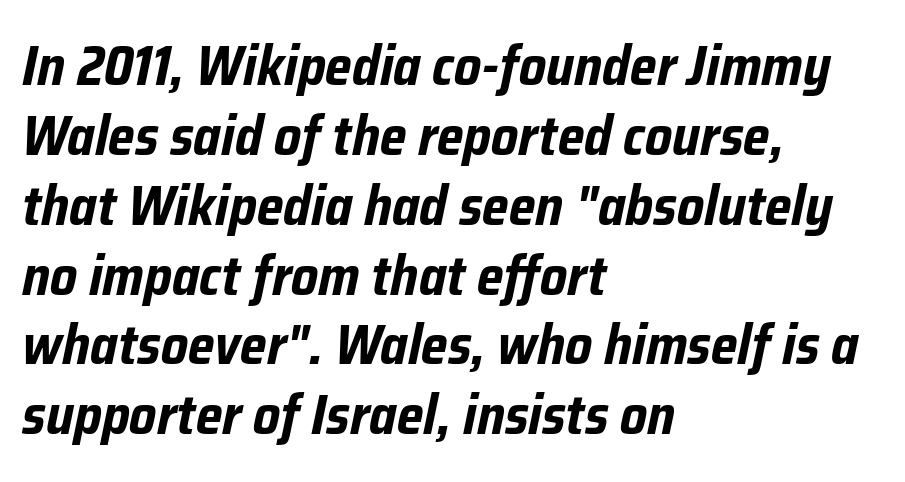
The image shows 55 px bold, condensed type, italic (leaning right); set left-aligned, normal line spacing (1.27x), normal letter spacing, not underlined; low stroke contrast and a medium x-height.
